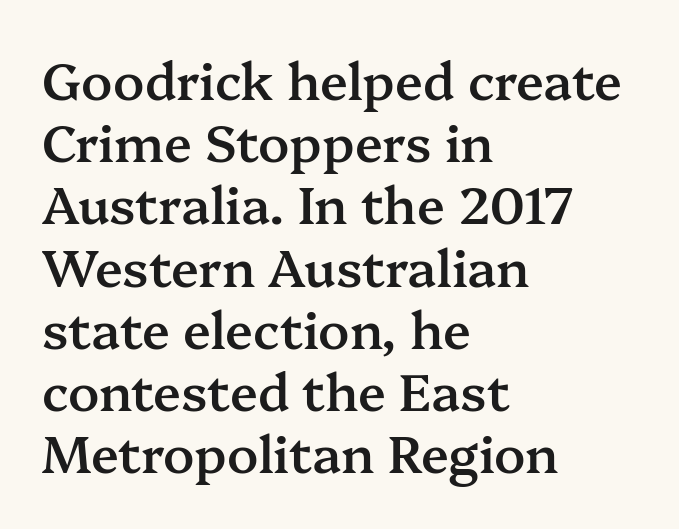
Alignment: flush left. The passage shown is typed in a proportional face where columns would drift. Italic? Not at all — the glyphs are vertical. The zone under the glyphs is completely vacant. The face used here is a semibold: visibly heavier than regular, lighter than bold. Glyph-to-glyph distance matches everyday printed text.
